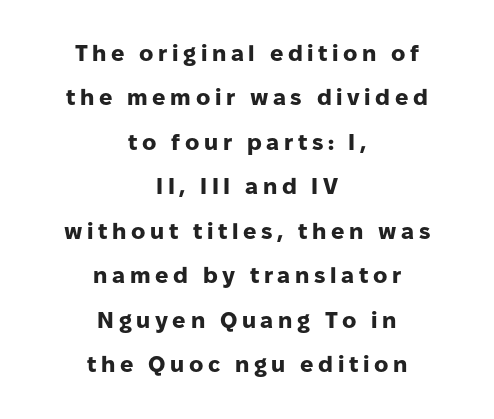
Q: Is the text bold? A: Yes.
Q: Is the text italic (slanted)? A: No, it is upright.
Q: Is the text underlined? A: No.
Q: How is the paragraph aligned? A: Centered.
Q: Is the spacing between letters normal or unusually wide? A: Unusually wide.
Q: Is the spacing between lines tight, normal or loose? A: Loose.
